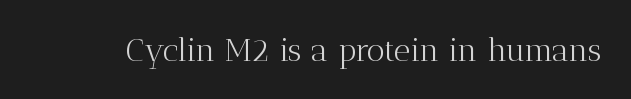
The face used here is rendered with its standard letterfit. Weight: not bold — regular or lighter. The designer went with a serif here, giving each stem small feet. Quick note: underline off. The face used here is proportionally spaced, like ordinary book or web type. Do the letters lean? They stand straight.
